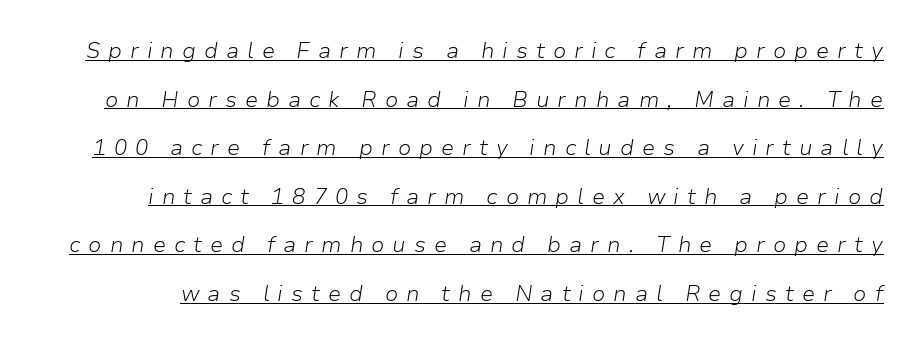
Loose tracking; the words dissolve into strings of separated letters. In designer terms, the underline attribute is active on this setting. Is this a heavy cut? Hardly; it is regular or lighter. The line-height multiplier appears high, well above default. These lines were composed using italics.
